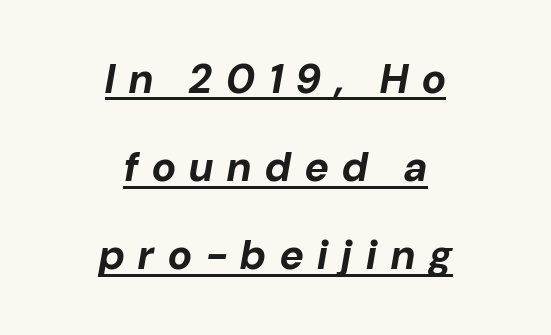
Q: Is the text bold? A: Yes.
Q: Is the text italic (slanted)? A: Yes, it leans right by about 10 degrees.
Q: Is the text underlined? A: Yes.
Q: How is the paragraph aligned? A: Centered.
Q: Is the spacing between letters normal or unusually wide? A: Unusually wide.
Q: Is the spacing between lines tight, normal or loose? A: Loose.
Q: Width (condensed, normal, or wide)? A: Normal.
Q: Stroke contrast? A: Low.
Q: x-height? A: Medium.
Q: Monospaced? A: No.
